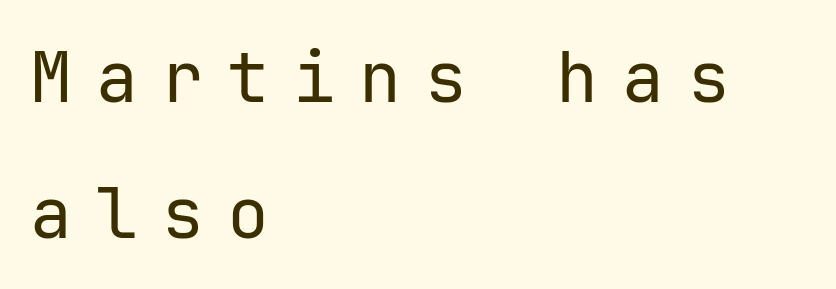
Q: Is the text bold? A: No.
Q: Is the text italic (slanted)? A: No, it is upright.
Q: Is the typeface a serif or a sans-serif typeface? A: Sans-serif.
Q: Is the text underlined? A: No.
Q: How is the paragraph aligned? A: Left-aligned.
Q: Is the spacing between letters normal or unusually wide? A: Unusually wide.
Q: Is the spacing between lines tight, normal or loose? A: Loose.
Q: Width (condensed, normal, or wide)? A: Normal.
Q: Stroke contrast? A: Low.
Q: x-height? A: Medium.
